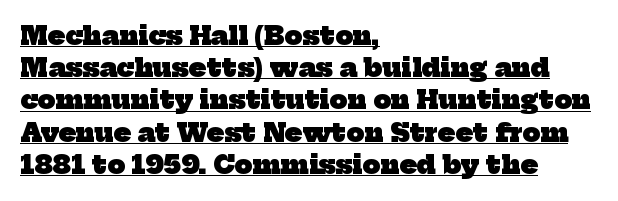
The font is running at its bold setting. Layout note: lines flush left. Honestly, the underline is the first thing you notice here. Students, note that the glyphs here touch the page at normal intervals. Normally led — the rows are evenly, conventionally spaced.
